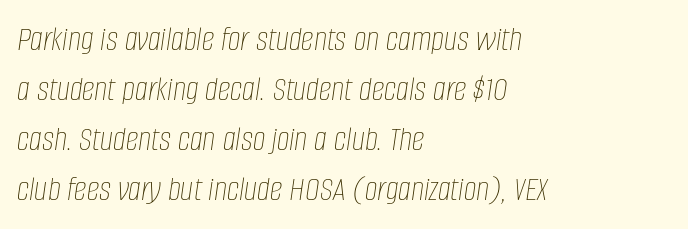
The image shows 36 px thin, condensed type, italic (leaning right); set left-aligned, normal line spacing (1.39x), normal letter spacing, not underlined; low stroke contrast and a large x-height.
